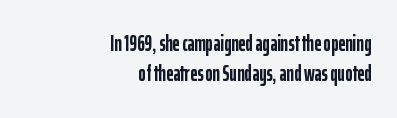
Q: Is the text bold? A: Yes.
Q: Is the text italic (slanted)? A: No, it is upright.
Q: Is the text underlined? A: No.
Q: How is the paragraph aligned? A: Right-aligned.
Q: Is the spacing between letters normal or unusually wide? A: Normal.
Q: Is the spacing between lines tight, normal or loose? A: Normal.
